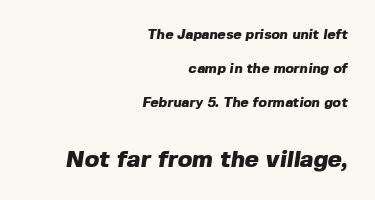
Q: Is the text bold? A: Yes.
Q: Is the text underlined? A: No.
Q: How is the paragraph aligned? A: Right-aligned.
Q: Is the spacing between letters normal or unusually wide? A: Normal.
Q: Is the spacing between lines tight, normal or loose? A: Loose.
Q: Which block of text is set in a larger size, the first (top) or the second (bottom)? A: The second (bottom) one.
